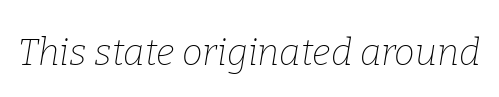
{"serif": "yes", "italic": "yes", "lean": "right", "slant_degrees": 9, "bold": "no", "weight": "thin", "width": "normal", "stroke_contrast": "low", "x_height": "medium", "monospaced": "no", "underline": "no", "letter_spacing": "normal", "letter_spacing_em": 0.0, "glyph_px": 37}
